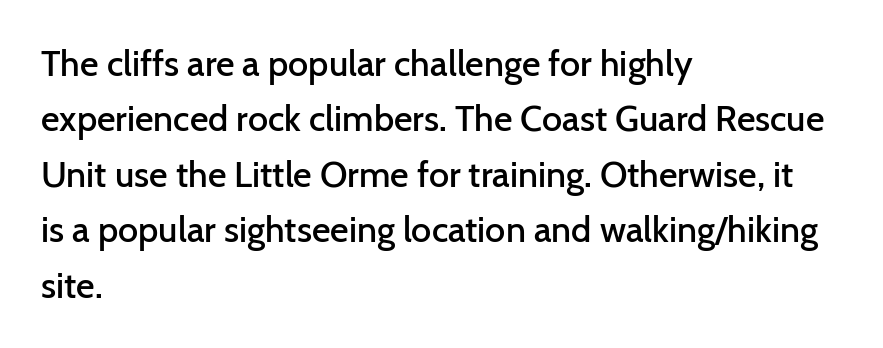
The image shows 36 px semibold sans-serif type, upright; set left-aligned, normal line spacing (1.54x), normal letter spacing, not underlined; low stroke contrast and a medium x-height.
